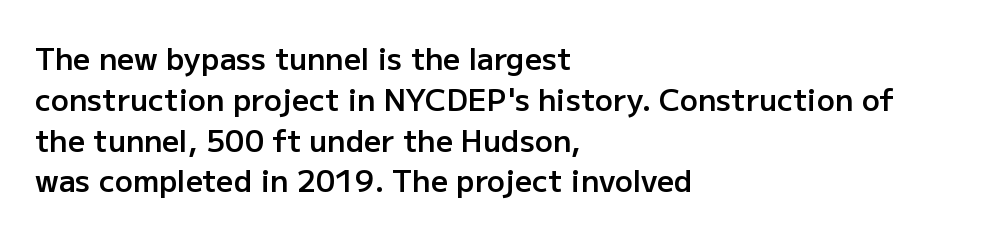
In terms of posture, this sample is upright. Every letter is mildly thick-stroked: semibold rather than bold. The face used here is proportionally spaced, like ordinary book or web type. Check where the strokes stop: nothing finishes them off — pure sans. Summary of vertical rhythm: regular, with standard interline spacing.
